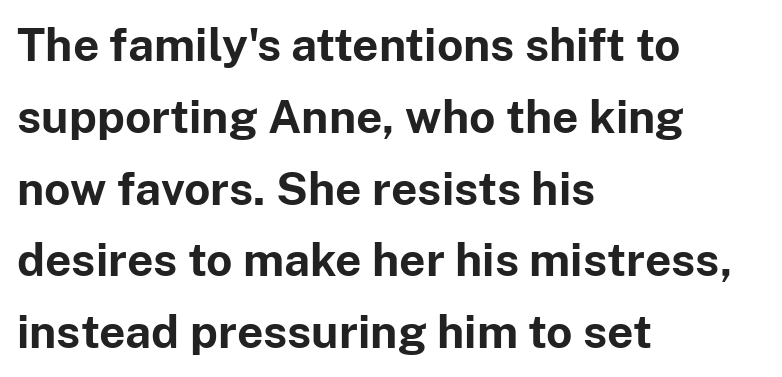
A full-strength bold gives these letters their thick strokes. Short and long lines alike share a common starting point at left. Nobody drew a line under any word here. Tracking here is standard; glyphs follow each other at the usual distance. Leading matches the norm, producing a regular column. These lines are composed in type without serifs.
